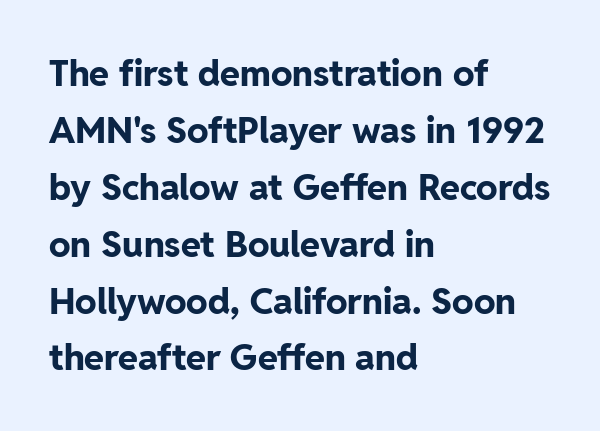
It's the straight-up-and-down kind of type. The strip under each line holds only bare page. The text was rendered using a sans face with plain stroke endings. The line texture is even and compact thanks to regular tracking. Stroke thickness is high; the sample reads as a true bold.
